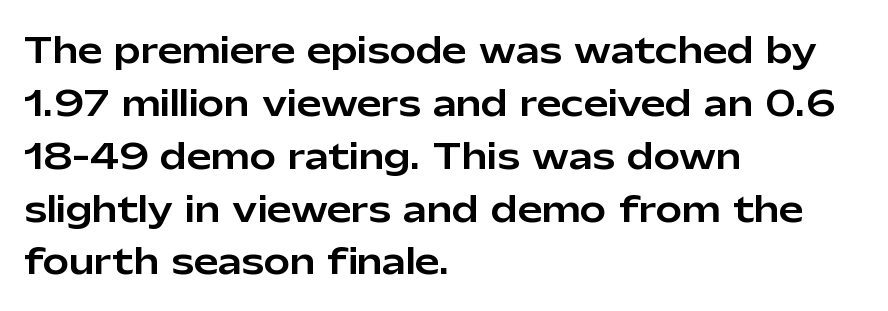
The gap between lines stays unmarked. Is there much room between lines? A standard amount, neither cramped nor airy. Inter-character spacing is left at the font's built-in metrics. The rendering anchors every line to the left-hand side. This is roman type, the default non-slanted kind.
